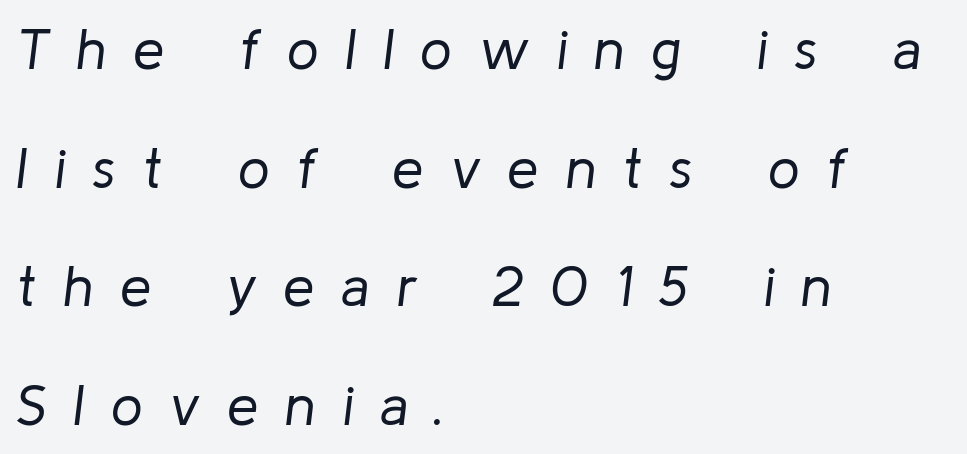
{"italic": "yes", "lean": "right", "slant_degrees": 8, "bold": "no", "weight": "regular", "width": "normal", "stroke_contrast": "low", "x_height": "medium", "monospaced": "no", "underline": "no", "align": "left", "line_spacing": "loose", "line_spacing_ratio": 2.12, "letter_spacing": "wide", "letter_spacing_em": 0.48, "glyph_px": 56}
